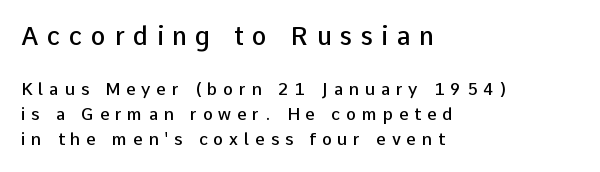
Q: Is the text bold? A: Semi-bold.
Q: Is the text italic (slanted)? A: No, it is upright.
Q: Is the text underlined? A: No.
Q: How is the paragraph aligned? A: Left-aligned.
Q: Is the spacing between letters normal or unusually wide? A: Unusually wide.
Q: Is the spacing between lines tight, normal or loose? A: Normal.
Q: Which block of text is set in a larger size, the first (top) or the second (bottom)? A: The first (top) one.
